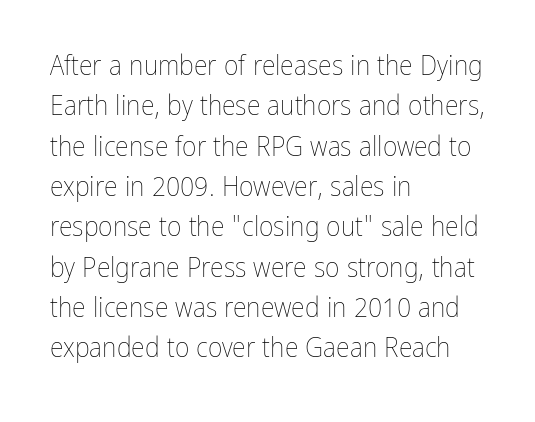
The image shows 28 px thin, condensed type, upright; set left-aligned, normal line spacing (1.44x), normal letter spacing, not underlined; low stroke contrast and a medium x-height.
